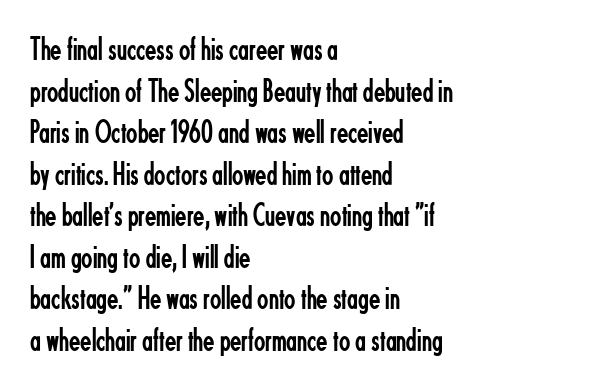
The image shows 33 px regular-weight, condensed sans-serif type, upright; set left-aligned, normal line spacing (1.26x), normal letter spacing, not underlined; low stroke contrast and a small x-height.
